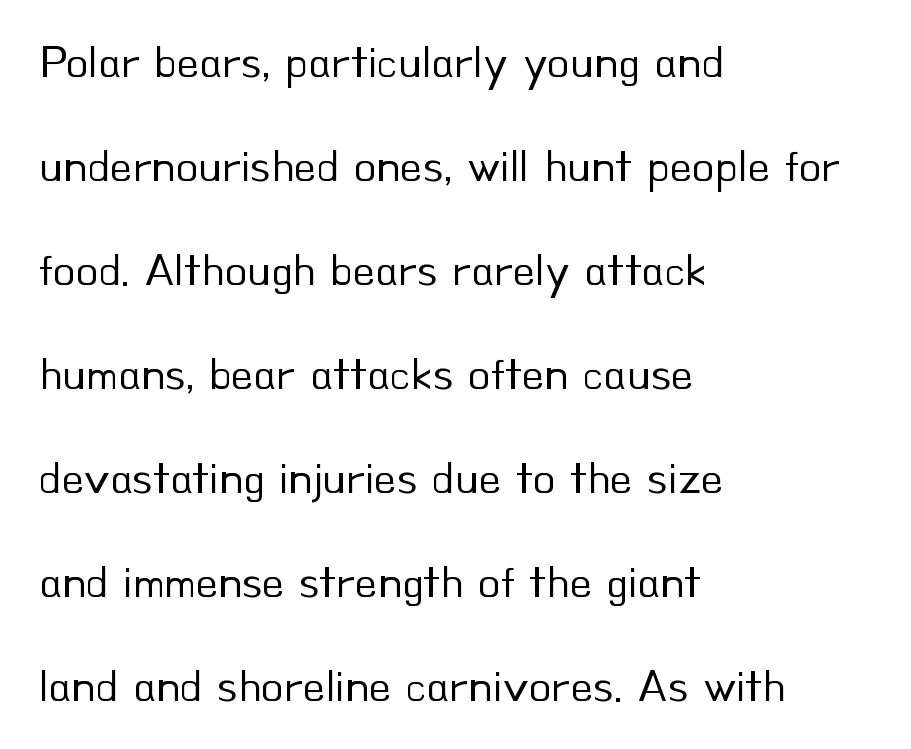
Quick note: not italic, upright. These lines are rendered in a variable-pitch font. Nothing unusual about the tracking: characters are spaced as the font intends. Are there feet on the stems? There aren't — it's a sans.
